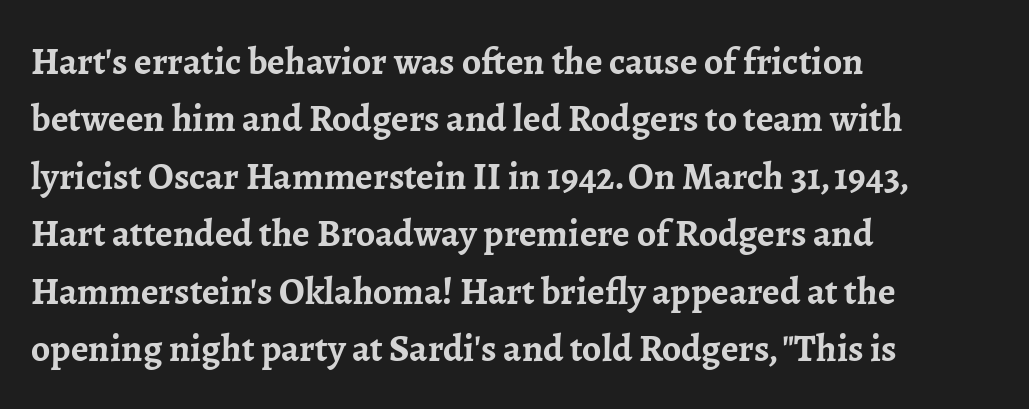
Q: Is the text bold? A: Yes.
Q: Is the text italic (slanted)? A: No, it is upright.
Q: Is the typeface a serif or a sans-serif typeface? A: Serif.
Q: Is the text underlined? A: No.
Q: How is the paragraph aligned? A: Left-aligned.
Q: Is the spacing between letters normal or unusually wide? A: Normal.
Q: Is the spacing between lines tight, normal or loose? A: Normal.
Q: Width (condensed, normal, or wide)? A: Normal.
Q: Stroke contrast? A: Low.
Q: x-height? A: Medium.
Q: Monospaced? A: No.
